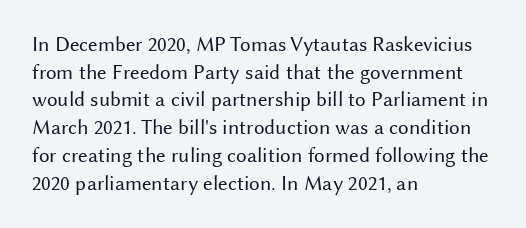
Q: Is the text bold? A: No.
Q: Is the text italic (slanted)? A: No, it is upright.
Q: Is the text underlined? A: No.
Q: How is the paragraph aligned? A: Left-aligned.
Q: Is the spacing between letters normal or unusually wide? A: Normal.
Q: Is the spacing between lines tight, normal or loose? A: Normal.
